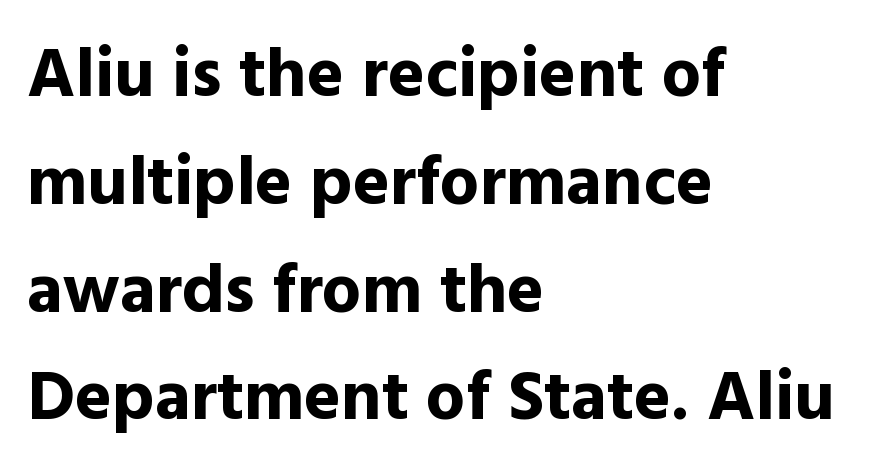
The rendering uses natural spacing where letterforms have individual widths. The lettering holds an erect, upright posture throughout. Horizontal bands of white between lines are of average thickness. All the whitespace from short lines collects on the right. The strokes are fattened all the way to bold. The face used here is rendered with its standard letterfit.
